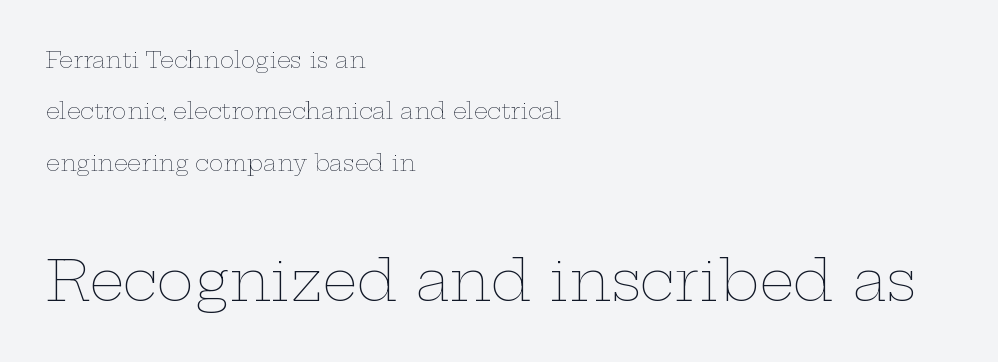
Q: Is the text bold? A: No.
Q: Is the text italic (slanted)? A: No, it is upright.
Q: Is the text underlined? A: No.
Q: How is the paragraph aligned? A: Left-aligned.
Q: Is the spacing between letters normal or unusually wide? A: Normal.
Q: Is the spacing between lines tight, normal or loose? A: Loose.
Q: Which block of text is set in a larger size, the first (top) or the second (bottom)? A: The second (bottom) one.
Q: Width (condensed, normal, or wide)? A: Wide.
Q: Stroke contrast? A: Low.
Q: x-height? A: Medium.
Q: Monospaced? A: No.
